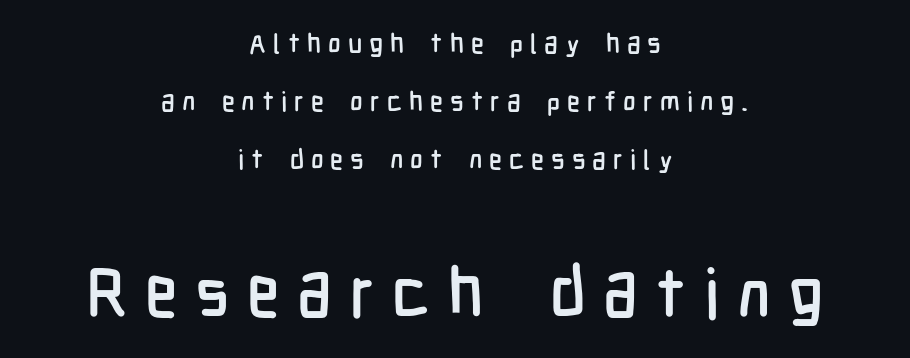
Q: Is the text italic (slanted)? A: No, it is upright.
Q: Is the typeface a serif or a sans-serif typeface? A: Sans-serif.
Q: Is the text underlined? A: No.
Q: How is the paragraph aligned? A: Centered.
Q: Is the spacing between letters normal or unusually wide? A: Unusually wide.
Q: Is the spacing between lines tight, normal or loose? A: Loose.
Q: Which block of text is set in a larger size, the first (top) or the second (bottom)? A: The second (bottom) one.
Q: Width (condensed, normal, or wide)? A: Condensed.
Q: Stroke contrast? A: Low.
Q: x-height? A: Medium.
Q: Monospaced? A: No.
